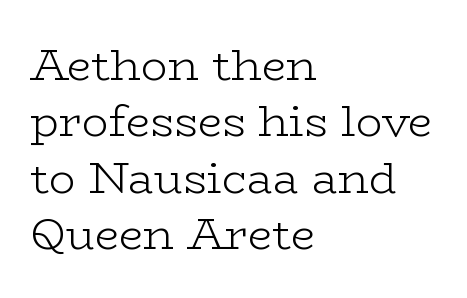
{"serif": "yes", "italic": "no", "bold": "no", "weight": "light", "width": "wide", "stroke_contrast": "low", "x_height": "medium", "monospaced": "no", "underline": "no", "align": "left", "line_spacing": "normal", "line_spacing_ratio": 1.28, "letter_spacing": "normal", "letter_spacing_em": 0.0, "glyph_px": 44}
